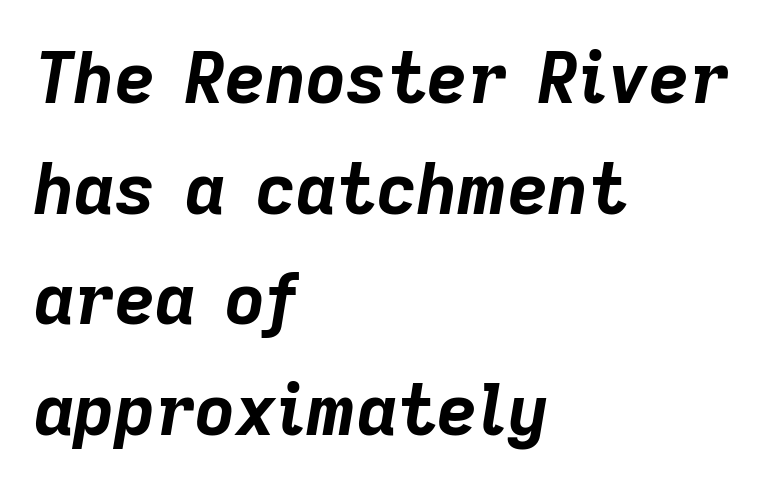
The image shows 70 px bold type, italic (leaning right); set left-aligned, normal line spacing (1.58x), normal letter spacing, not underlined; low stroke contrast and a medium x-height.
